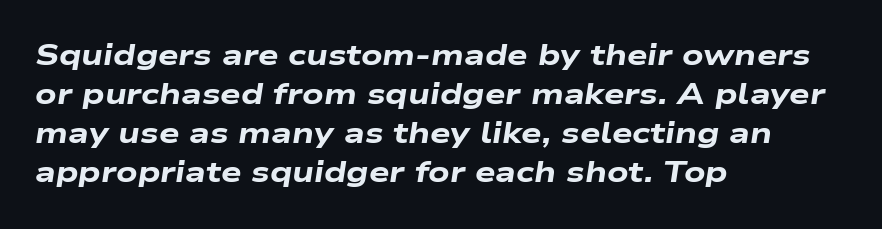
The image shows 29 px heavy, wide type, italic (leaning right); set left-aligned, normal line spacing (1.35x), normal letter spacing, not underlined; low stroke contrast and a medium x-height.
